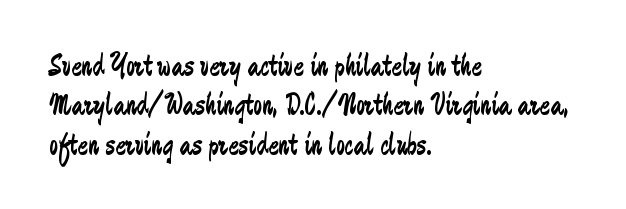
The gaps between neighbouring characters are ordinary and unremarkable. Descenders hang freely into open space. Is there much room between lines? A standard amount, neither cramped nor airy. Think of a printed novel: that variable character pitch is what you see here. Stroke terminals: plain, sans-serif.
